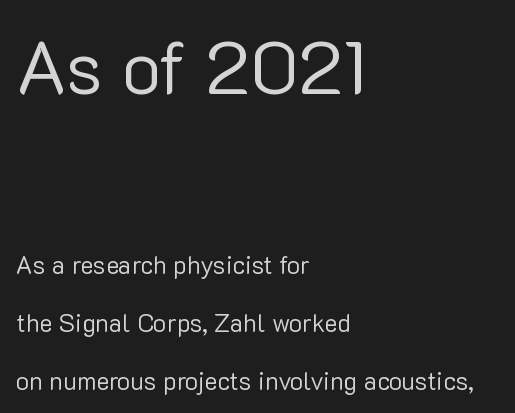
{"serif": "no", "italic": "no", "bold": "no", "weight": "regular", "width": "normal", "stroke_contrast": "low", "x_height": "medium", "monospaced": "no", "underline": "no", "align": "left", "line_spacing": "loose", "line_spacing_ratio": 2.32, "letter_spacing": "normal", "letter_spacing_em": 0.0, "larger_block": "first", "size_ratio": 2.96, "glyph_px": 74}
